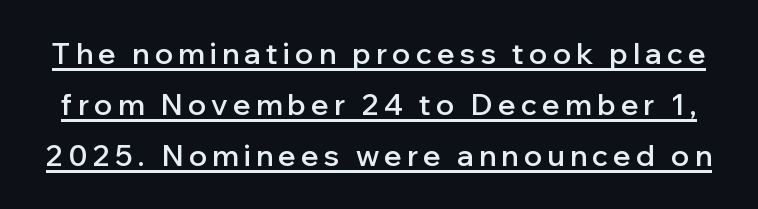
The image shows 29 px semibold sans-serif type, upright; set line spacing 1.76x, underlined; low stroke contrast and a medium x-height.
